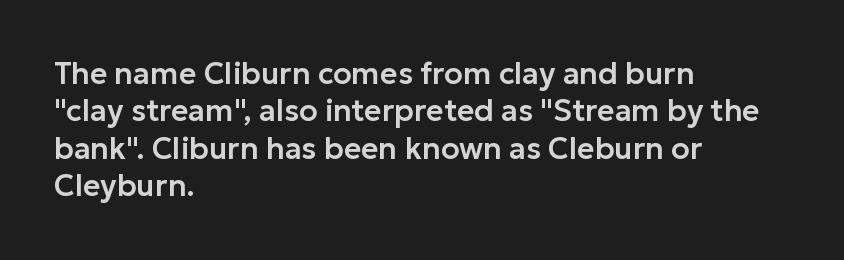
One-word summary of the alignment: left. You can tell it's not italic because the verticals are truly vertical. Bare-footed words on every line. This rendering employs a face without finishing strokes, i.e., a sans-serif. Compared with typical paragraphs, the rows here are spaced about the same. The line texture is even and compact thanks to regular tracking.
